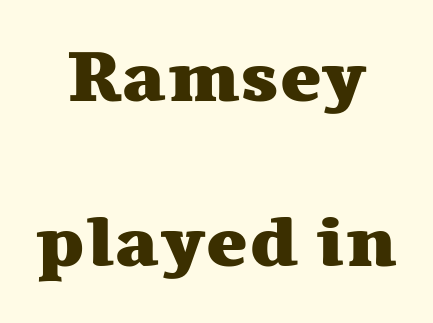
{"serif": "yes", "italic": "no", "bold": "yes", "weight": "heavy", "width": "wide", "stroke_contrast": "medium", "x_height": "medium", "monospaced": "no", "underline": "no", "align": "center", "line_spacing": "loose", "line_spacing_ratio": 2.33, "letter_spacing": "normal", "letter_spacing_em": 0.0, "glyph_px": 71}
